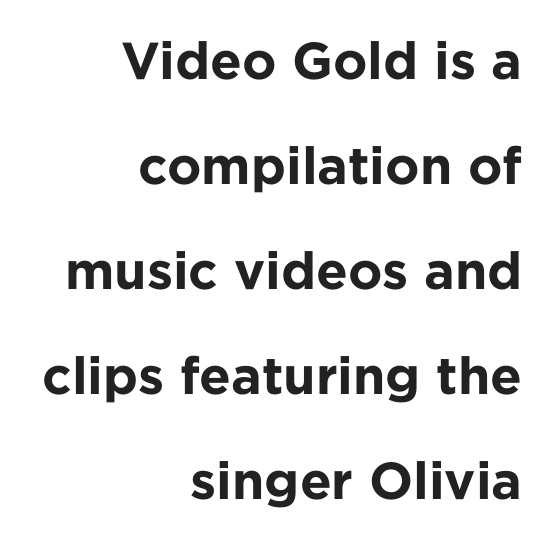
Q: Is the text bold? A: Yes.
Q: Is the text italic (slanted)? A: No, it is upright.
Q: Is the typeface a serif or a sans-serif typeface? A: Sans-serif.
Q: Is the text underlined? A: No.
Q: How is the paragraph aligned? A: Right-aligned.
Q: Is the spacing between letters normal or unusually wide? A: Normal.
Q: Is the spacing between lines tight, normal or loose? A: Loose.
Q: Width (condensed, normal, or wide)? A: Normal.
Q: Stroke contrast? A: Low.
Q: x-height? A: Medium.
Q: Monospaced? A: No.
